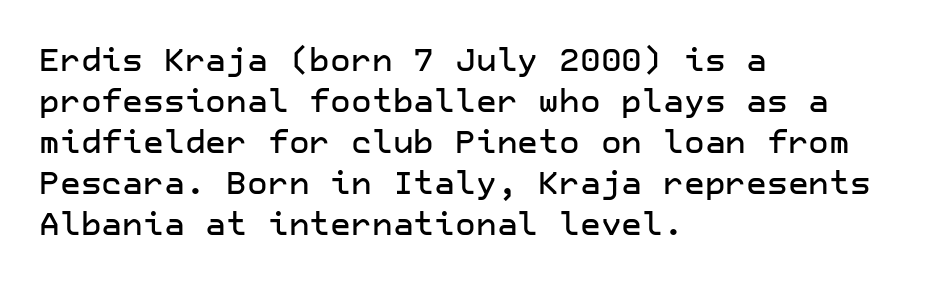
Q: Is the text italic (slanted)? A: No, it is upright.
Q: Is the typeface a serif or a sans-serif typeface? A: Sans-serif.
Q: Is the text underlined? A: No.
Q: How is the paragraph aligned? A: Left-aligned.
Q: Is the spacing between letters normal or unusually wide? A: Normal.
Q: Is the spacing between lines tight, normal or loose? A: Normal.
Q: Width (condensed, normal, or wide)? A: Normal.
Q: Stroke contrast? A: Low.
Q: x-height? A: Medium.
